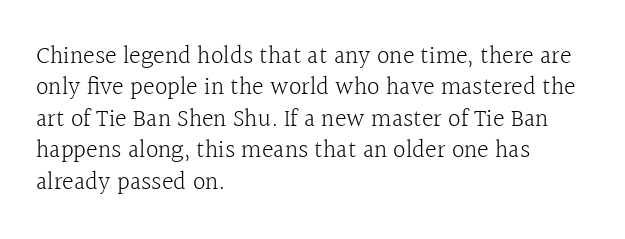
{"italic": "no", "bold": "no", "underline": "no", "align": "left", "line_spacing": "normal", "line_spacing_ratio": 1.26, "letter_spacing": "normal", "letter_spacing_em": 0.0, "glyph_px": 25}
